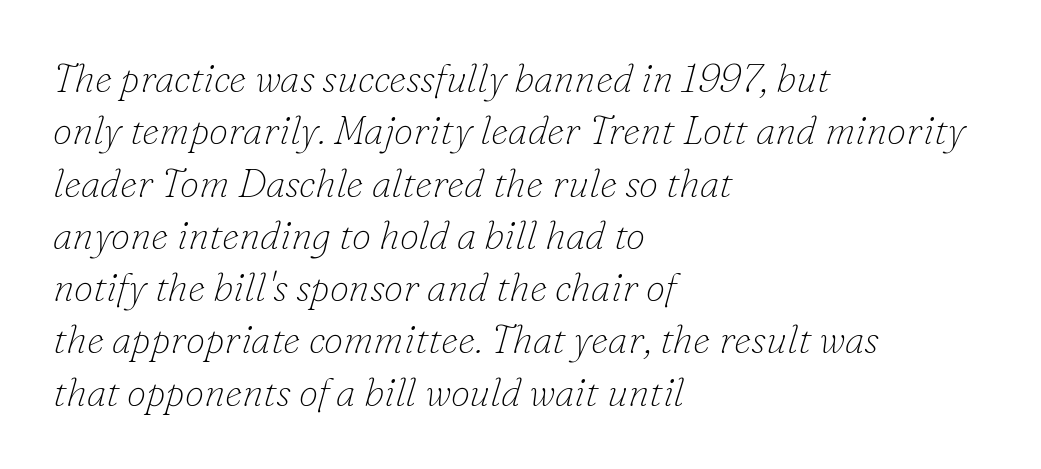
Does the type have serifs? Yes, each stem ends in a small foot. Is the stroke heavy? The answer is a plain regular-or-lighter. The lines in this sample share a left origin and differ only in where they stop. Letter spacing: default. Spacing verdict: proportional, widths tailored to each character.
